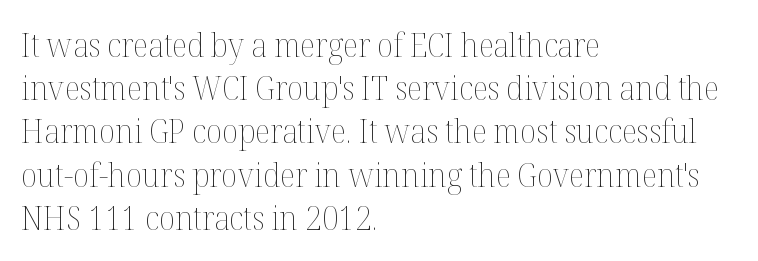
The image shows 33 px thin type, upright; set left-aligned, normal line spacing (1.31x), normal letter spacing, not underlined; medium stroke contrast and a medium x-height.
